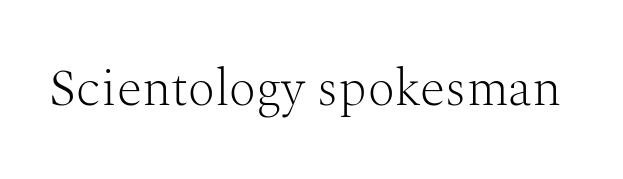
The lettering holds an erect, upright posture throughout. Typographically, this falls in the serif category. The strip under each line holds only bare page. No extra ink here — the face is not bold. Between one letter and the next there's only the usual sliver of space.
